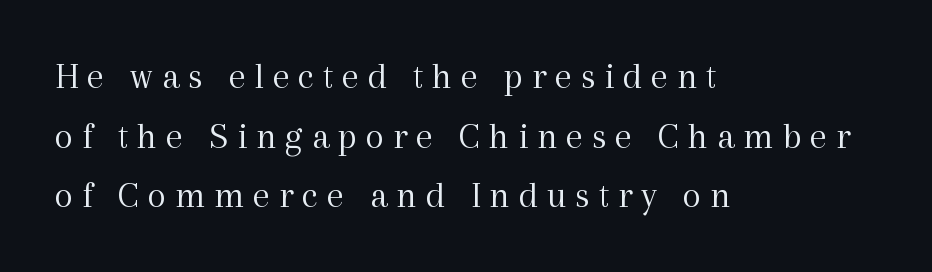
{"serif": "yes", "italic": "no", "bold": "no", "weight": "light", "width": "normal", "x_height": "medium", "monospaced": "no", "underline": "no", "align": "left", "line_spacing": "normal", "line_spacing_ratio": 1.57, "letter_spacing": "wide", "letter_spacing_em": 0.23, "glyph_px": 38}
